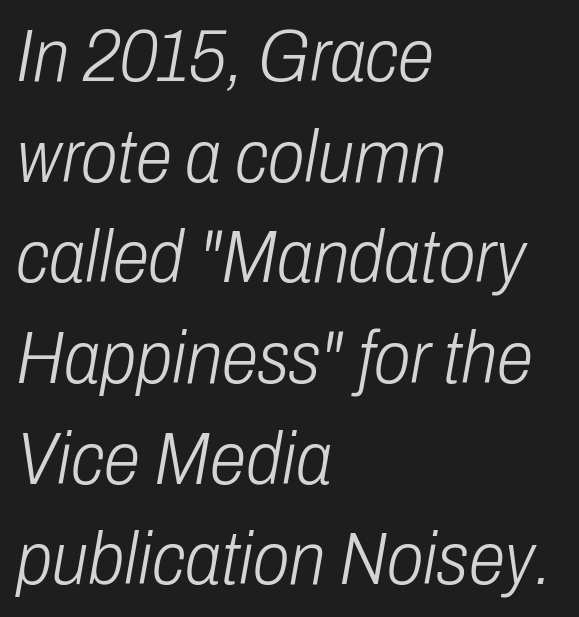
Q: Is the text bold? A: No.
Q: Is the text italic (slanted)? A: Yes, it leans right by about 10 degrees.
Q: Is the text underlined? A: No.
Q: How is the paragraph aligned? A: Left-aligned.
Q: Is the spacing between letters normal or unusually wide? A: Normal.
Q: Is the spacing between lines tight, normal or loose? A: Normal.
Q: Width (condensed, normal, or wide)? A: Condensed.
Q: Stroke contrast? A: Low.
Q: x-height? A: Medium.
Q: Monospaced? A: No.
